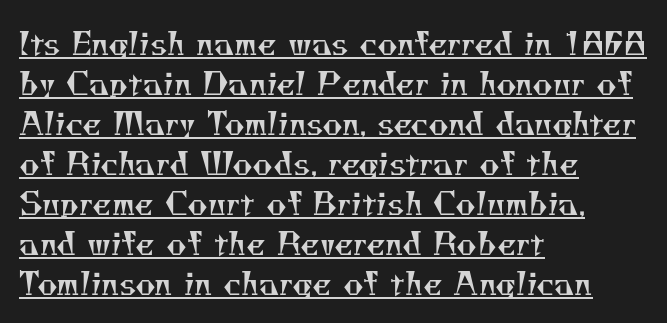
The image shows 31 px regular-weight serif type; set left-aligned, normal line spacing (1.29x), normal letter spacing, underlined; medium stroke contrast and a small x-height.
